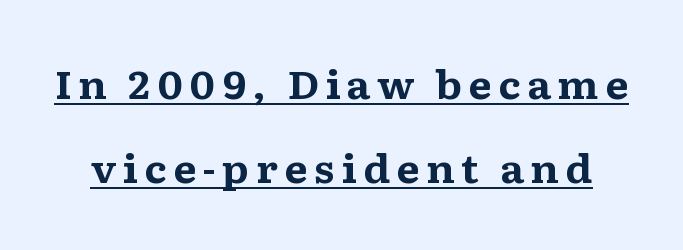
The image shows 38 px bold, wide serif type, upright; set loose line spacing (2.22x), underlined; medium stroke contrast and a medium x-height.
